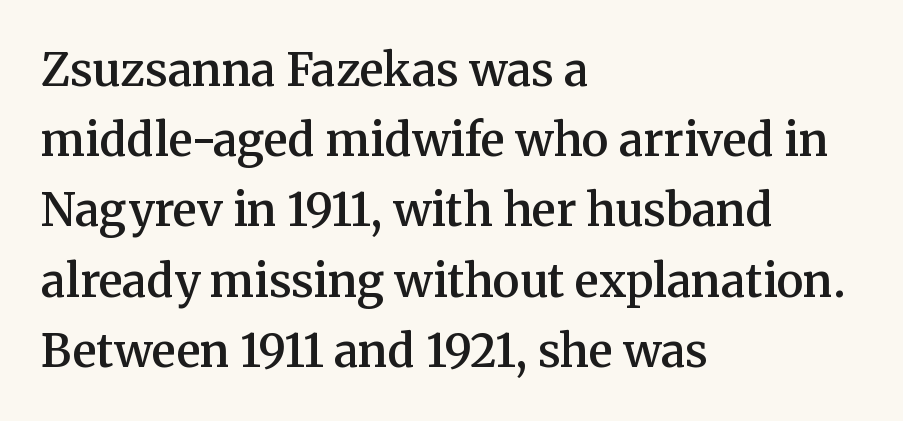
Horizontally, the lines are justified to the leading edge only. Is this a sans? No — the strokes have serifs. Standard letterfit; no display-style spreading of the glyphs. Underline: absent.
